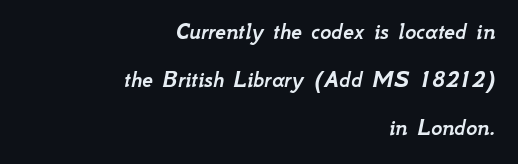
{"italic": "yes", "lean": "right", "slant_degrees": 12, "underline": "no", "align": "right", "line_spacing": "loose", "line_spacing_ratio": 2.0, "letter_spacing": "normal", "letter_spacing_em": 0.0, "glyph_px": 24}
